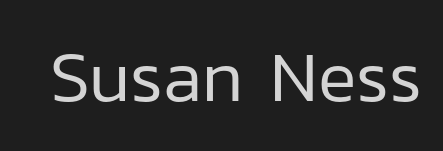
Q: Is the text bold? A: No.
Q: Is the text italic (slanted)? A: No, it is upright.
Q: Is the typeface a serif or a sans-serif typeface? A: Sans-serif.
Q: Is the text underlined? A: No.
Q: Is the spacing between letters normal or unusually wide? A: Normal.
Q: Width (condensed, normal, or wide)? A: Normal.
Q: Stroke contrast? A: Low.
Q: x-height? A: Medium.
Q: Monospaced? A: No.
